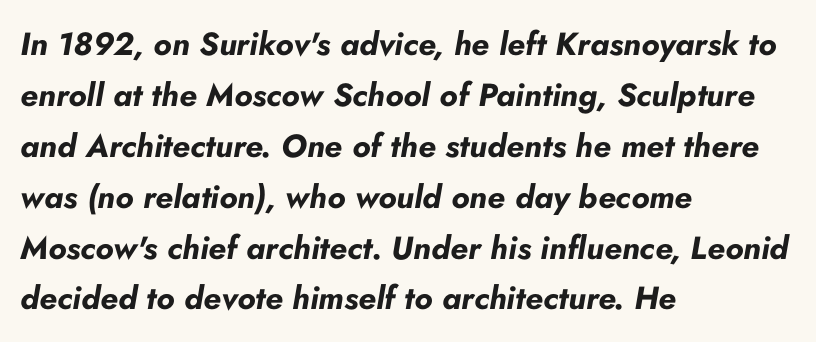
Looks like regular typesetting: each glyph gets only the width it needs. Vertically, the passage feels balanced, rows spaced as you'd expect. Italic: yes, the glyphs are oblique. I'd describe the lettering as bold — thick and assertive.
